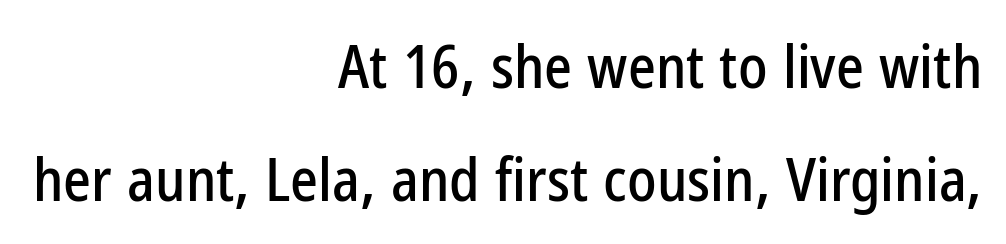
The image shows 59 px condensed sans-serif type, upright; set right-aligned, loose line spacing (1.92x), normal letter spacing, not underlined; low stroke contrast and a medium x-height.
